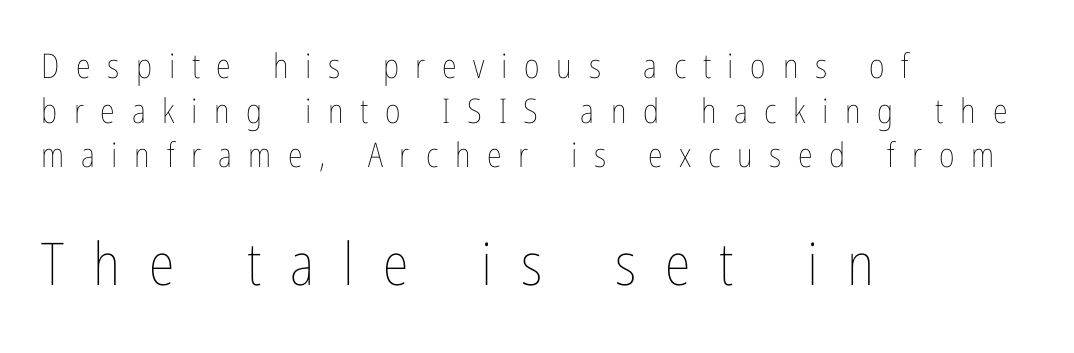
Q: Is the text bold? A: No.
Q: Is the text italic (slanted)? A: No, it is upright.
Q: Is the text underlined? A: No.
Q: How is the paragraph aligned? A: Left-aligned.
Q: Is the spacing between letters normal or unusually wide? A: Unusually wide.
Q: Is the spacing between lines tight, normal or loose? A: Normal.
Q: Which block of text is set in a larger size, the first (top) or the second (bottom)? A: The second (bottom) one.
Q: Width (condensed, normal, or wide)? A: Condensed.
Q: Stroke contrast? A: Low.
Q: x-height? A: Medium.
Q: Monospaced? A: No.
